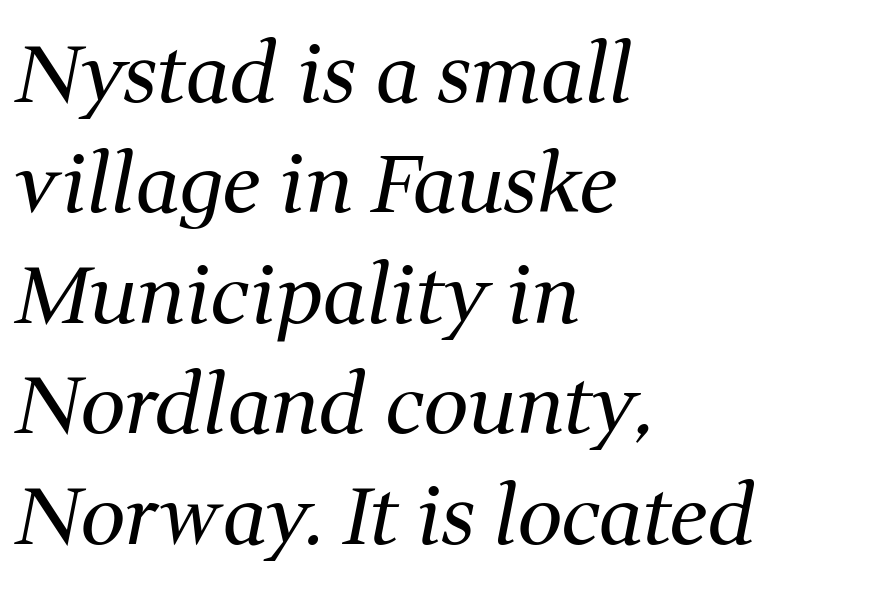
Compared with typical paragraphs, the rows here are spaced about the same. Does extra space separate the letters? No, they use regular spacing. Just letters on the line, the space beneath them empty. Here the designer chose a conventional face with non-uniform glyph widths. Slant detected: the letters are inclined. Does the type have serifs? Yes, each stem ends in a small foot.
